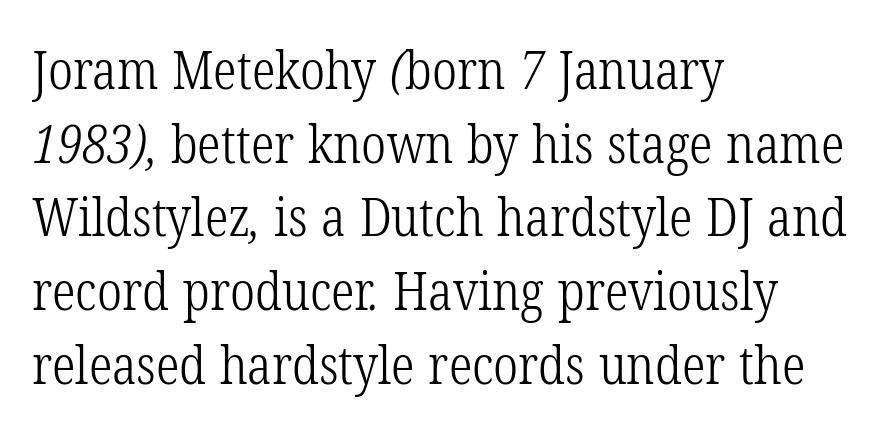
The characters display serif detailing at their extremities. Spacing between characters is what you'd get straight out of the box. Ink coverage per letter is moderate at most. The face used here is proportionally spaced, like ordinary book or web type.
